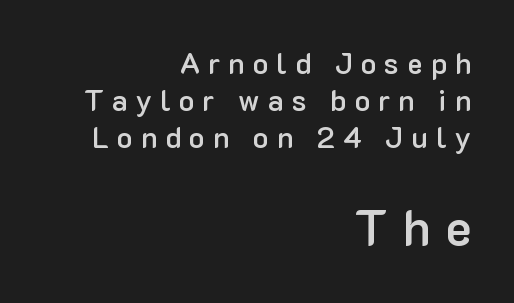
The typography opts for an upright posture over an oblique one. Typeset ragged left — the right edge is the straight one. The font family rendered here belongs to the sans-serif group. A bare baseline throughout the passage. Spacing verdict: proportional, widths tailored to each character.
